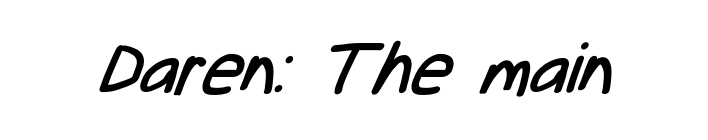
Q: Is the text bold? A: No.
Q: Is the typeface a serif or a sans-serif typeface? A: Sans-serif.
Q: Is the text underlined? A: No.
Q: Is the spacing between letters normal or unusually wide? A: Normal.
Q: Width (condensed, normal, or wide)? A: Condensed.
Q: Stroke contrast? A: Low.
Q: x-height? A: Medium.
Q: Monospaced? A: No.
